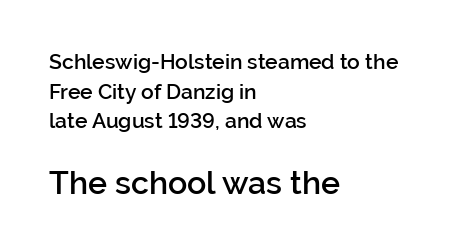
{"serif": "no", "italic": "no", "bold": "semi", "weight": "semibold", "width": "normal", "stroke_contrast": "low", "x_height": "medium", "monospaced": "no", "underline": "no", "align": "left", "line_spacing": "normal", "line_spacing_ratio": 1.41, "letter_spacing": "normal", "letter_spacing_em": 0.0, "larger_block": "second", "size_ratio": 1.52, "glyph_px": 32}
